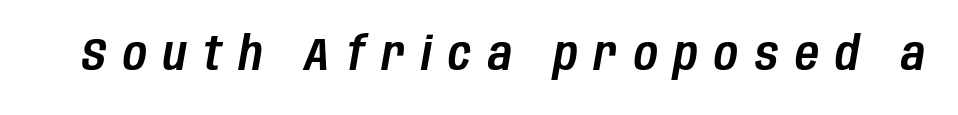
{"italic": "yes", "lean": "right", "slant_degrees": 10, "width": "condensed", "stroke_contrast": "low", "x_height": "large", "monospaced": "no", "underline": "no", "letter_spacing": "wide", "letter_spacing_em": 0.36, "glyph_px": 46}
